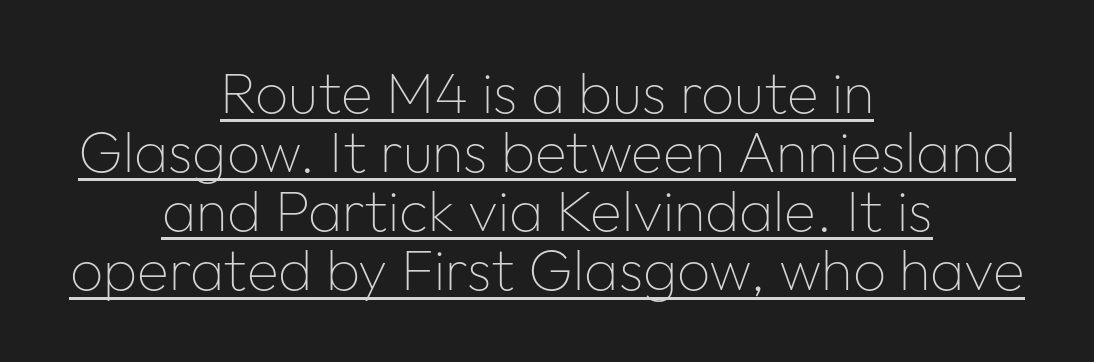
The image shows 58 px thin sans-serif type, upright; set centered, tight line spacing (1.02x), normal letter spacing, underlined; low stroke contrast and a medium x-height.
